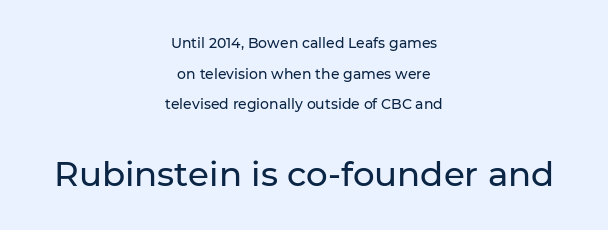
The second block has been scaled up relative to the first. Here the designer chose a conventional face with non-uniform glyph widths. Compared with a flush-left layout, this one balances lines on the center instead. Type style note: lacks serifs. Vertical strokes here are truly vertical. Look at the tracking — it's just the regular setting, nothing added.
